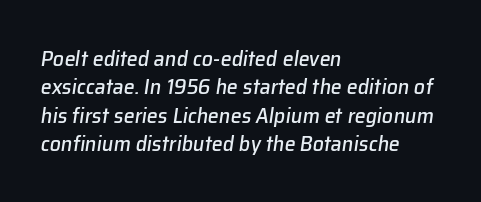
Yep, that's italic — everything's leaning. Evenly set lines give the paragraph a standard silhouette. Notice how the passage keeps a crisp vertical edge on the left only. How are the letters spaced? Ordinarily, with no added tracking.
